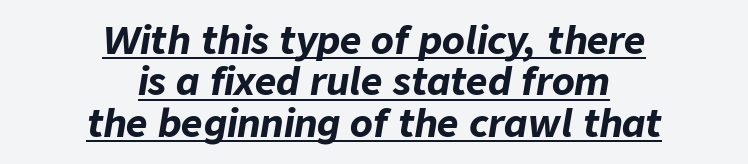
{"italic": "yes", "lean": "right", "slant_degrees": 9, "bold": "yes", "weight": "bold", "width": "normal", "stroke_contrast": "low", "x_height": "medium", "monospaced": "no", "underline": "yes", "align": "center", "line_spacing": "tight", "line_spacing_ratio": 1.12, "letter_spacing": "normal", "letter_spacing_em": 0.0, "glyph_px": 37}
